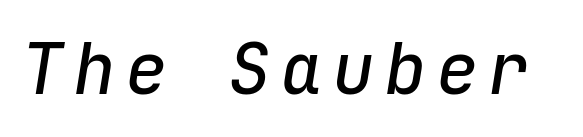
{"italic": "yes", "lean": "right", "slant_degrees": 9, "width": "normal", "stroke_contrast": "low", "x_height": "medium", "monospaced": "yes", "underline": "no", "glyph_px": 71}
